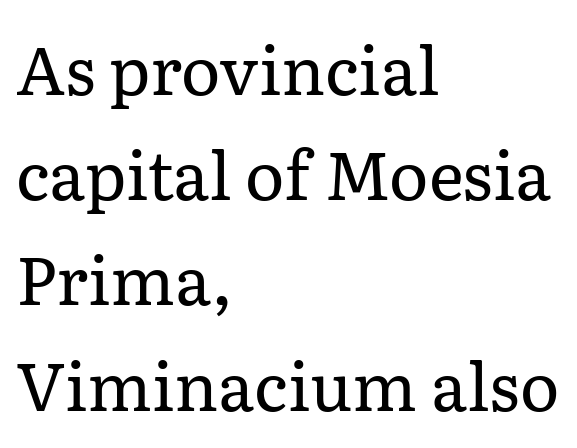
{"serif": "yes", "italic": "no", "bold": "no", "weight": "regular", "width": "normal", "stroke_contrast": "low", "x_height": "medium", "monospaced": "no", "underline": "no", "align": "left", "line_spacing": "normal", "line_spacing_ratio": 1.57, "letter_spacing": "normal", "letter_spacing_em": 0.0, "glyph_px": 67}
